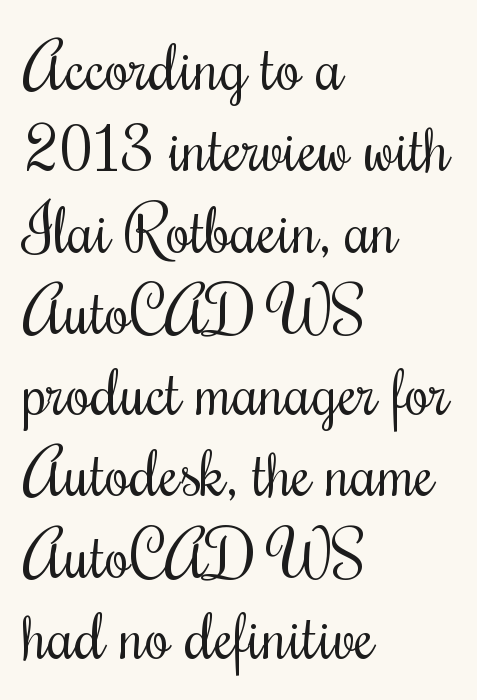
Caption: multi-line text, flush left, ragged right. Inter-character spacing is left at the font's built-in metrics. The font family rendered here belongs to the serif group. Horizontal bands of white between lines are of average thickness.
